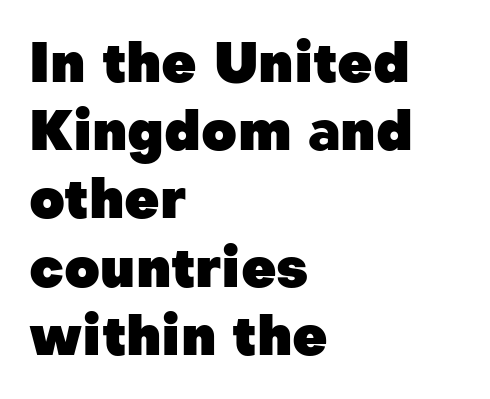
{"serif": "no", "italic": "no", "bold": "yes", "weight": "heavy", "width": "normal", "stroke_contrast": "low", "x_height": "medium", "monospaced": "no", "underline": "no", "align": "left", "line_spacing_ratio": 1.24, "letter_spacing": "normal", "letter_spacing_em": 0.0, "glyph_px": 55}
